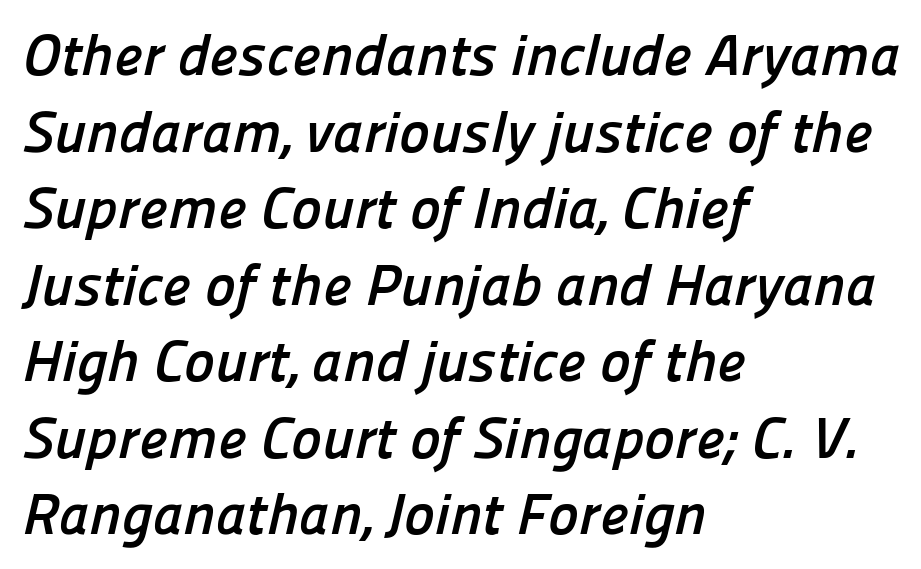
Q: Is the text bold? A: Yes.
Q: Is the typeface a serif or a sans-serif typeface? A: Sans-serif.
Q: Is the text underlined? A: No.
Q: How is the paragraph aligned? A: Left-aligned.
Q: Is the spacing between letters normal or unusually wide? A: Normal.
Q: Is the spacing between lines tight, normal or loose? A: Normal.
Q: Width (condensed, normal, or wide)? A: Normal.
Q: Stroke contrast? A: Low.
Q: x-height? A: Medium.
Q: Monospaced? A: No.
